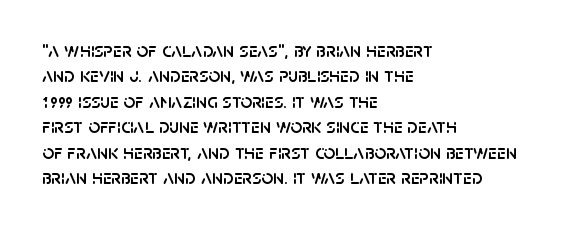
{"italic": "no", "underline": "no", "align": "left", "line_spacing": "normal", "line_spacing_ratio": 1.27, "letter_spacing": "normal", "letter_spacing_em": 0.0, "glyph_px": 20}
